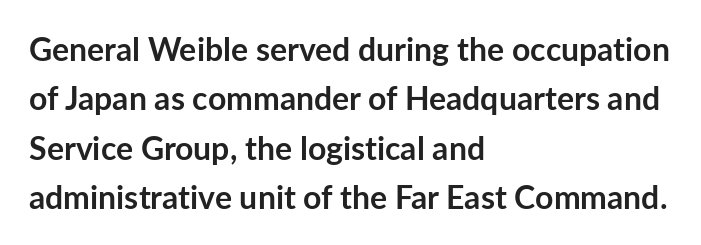
These lines keep a tight, regular rhythm from letter to letter. The foot of each line stays bare and open. Varying glyph widths throughout — classic text-font behaviour. The font is running at its bold setting. The letters stand straight up with perfectly vertical stems. Note: no serifs on the glyphs.
